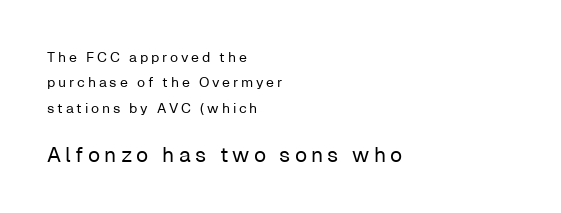
{"italic": "no", "bold": "no", "underline": "no", "align": "left", "line_spacing_ratio": 1.81, "letter_spacing": "wide", "letter_spacing_em": 0.2, "larger_block": "second", "size_ratio": 1.5, "glyph_px": 21}
